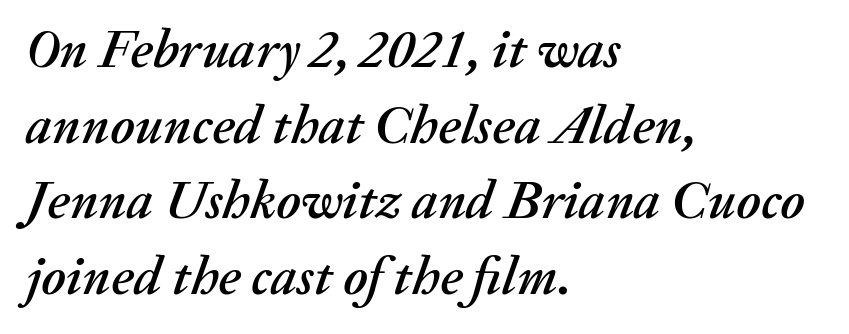
Q: Is the text italic (slanted)? A: Yes, it leans right by about 20 degrees.
Q: Is the text underlined? A: No.
Q: How is the paragraph aligned? A: Left-aligned.
Q: Is the spacing between letters normal or unusually wide? A: Normal.
Q: Is the spacing between lines tight, normal or loose? A: Normal.
Q: Width (condensed, normal, or wide)? A: Normal.
Q: Stroke contrast? A: Medium.
Q: x-height? A: Medium.
Q: Monospaced? A: No.
